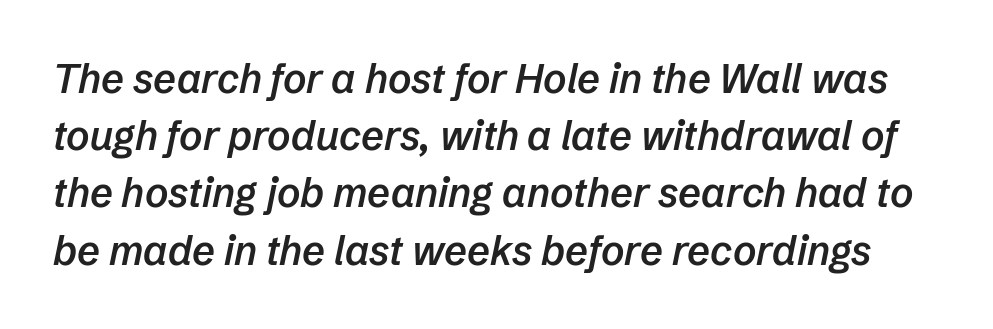
{"italic": "yes", "lean": "right", "slant_degrees": 12, "bold": "semi", "weight": "semibold", "width": "normal", "stroke_contrast": "low", "x_height": "medium", "monospaced": "no", "underline": "no", "line_spacing": "normal", "line_spacing_ratio": 1.43, "letter_spacing": "normal", "letter_spacing_em": 0.0, "glyph_px": 40}
